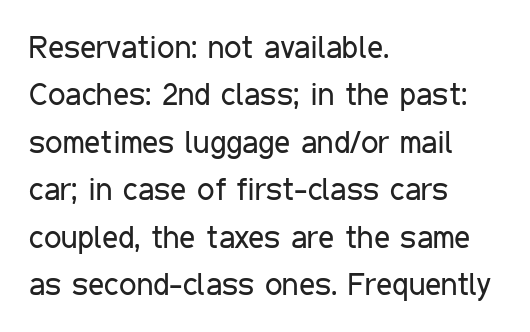
Q: Is the text bold? A: No.
Q: Is the text italic (slanted)? A: No, it is upright.
Q: Is the typeface a serif or a sans-serif typeface? A: Sans-serif.
Q: Is the text underlined? A: No.
Q: How is the paragraph aligned? A: Left-aligned.
Q: Is the spacing between letters normal or unusually wide? A: Normal.
Q: Is the spacing between lines tight, normal or loose? A: Normal.
Q: Width (condensed, normal, or wide)? A: Condensed.
Q: Stroke contrast? A: Low.
Q: x-height? A: Medium.
Q: Monospaced? A: No.
